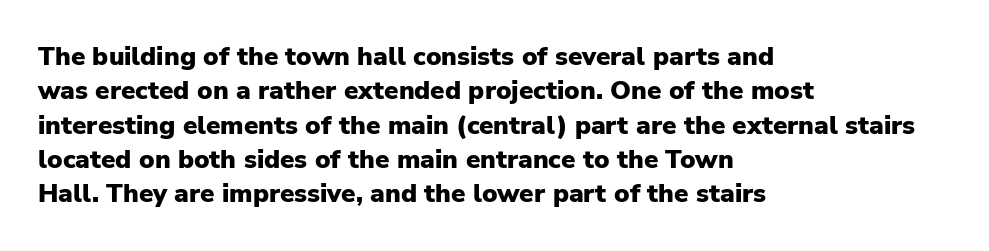
Words appear dense and cohesive because spacing is normal. Typeset ragged right — the left edge is the straight one. This sample keeps an unexceptional amount of space between lines. A clean baseline with only descenders dipping below it. Notice how thick the strokes are: this is what a full bold looks like. This is the regular roman posture of the typeface.
